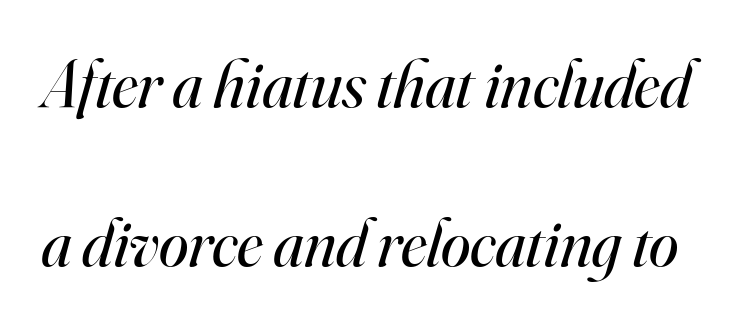
Classification — serif. The letterforms sit at book weight or below. No extra tracking has been applied to these lines. The letters advance in unequal steps, a hallmark of proportional type. No word sits above an underline. These lines were composed using italics.
